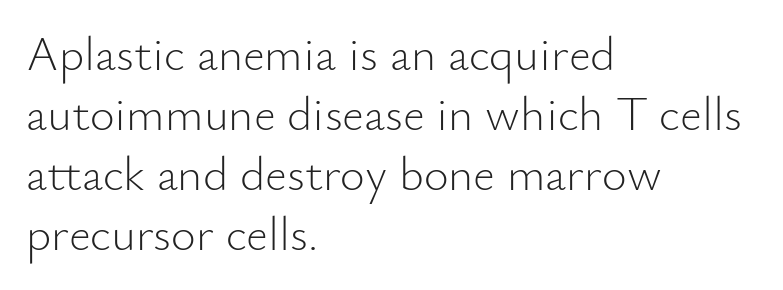
The typesetting does not lean heavy: it is not bold. This sample is left-justified, so line endings fall wherever the words run out. Anything drawn beneath the words? Only blank space. A normal amount of white space separates one row of letters from the next. This sample uses a sans-serif face.
